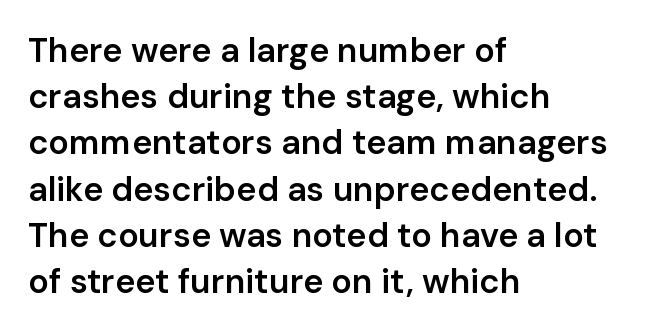
{"serif": "no", "italic": "no", "bold": "semi", "weight": "semibold", "width": "normal", "stroke_contrast": "low", "x_height": "medium", "monospaced": "no", "underline": "no", "align": "left", "line_spacing": "normal", "line_spacing_ratio": 1.36, "letter_spacing": "normal", "letter_spacing_em": 0.0, "glyph_px": 34}
